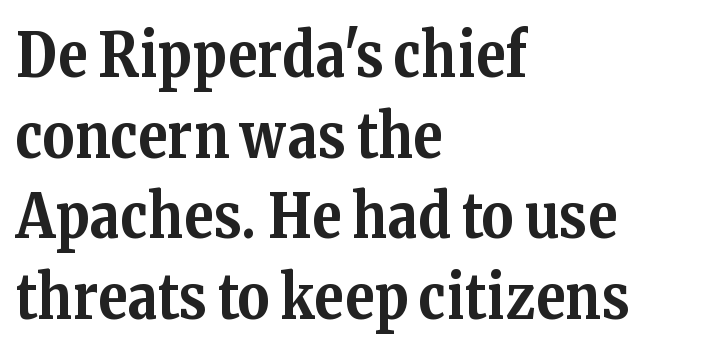
The image shows 61 px bold serif type, upright; set left-aligned, normal line spacing (1.32x), normal letter spacing, not underlined; medium stroke contrast and a medium x-height.
